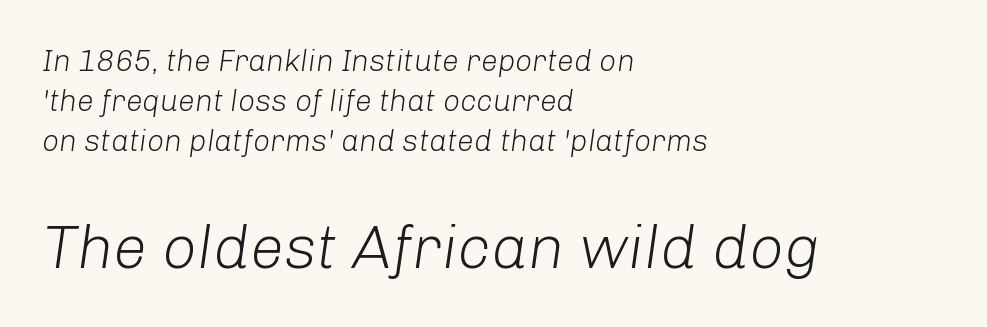
Q: Is the text bold? A: No.
Q: Is the text italic (slanted)? A: Yes, it leans right by about 8 degrees.
Q: Is the text underlined? A: No.
Q: How is the paragraph aligned? A: Left-aligned.
Q: Is the spacing between letters normal or unusually wide? A: Normal.
Q: Is the spacing between lines tight, normal or loose? A: Normal.
Q: Which block of text is set in a larger size, the first (top) or the second (bottom)? A: The second (bottom) one.
Q: Width (condensed, normal, or wide)? A: Normal.
Q: Stroke contrast? A: Low.
Q: x-height? A: Medium.
Q: Monospaced? A: No.
